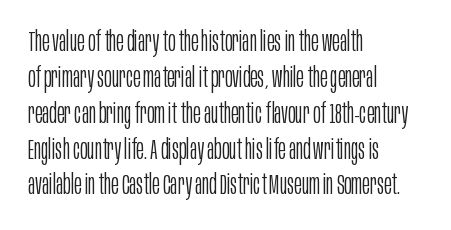
The characters are drawn with everyday or finer stroke widths. Just letters on the line, the space beneath them empty. Characters remain perfectly vertical along every line. The typesetter chose a ragged-right arrangement here. The typeface chosen for these lines omits serifs. How would I describe the line gaps? Plain and ordinary.
